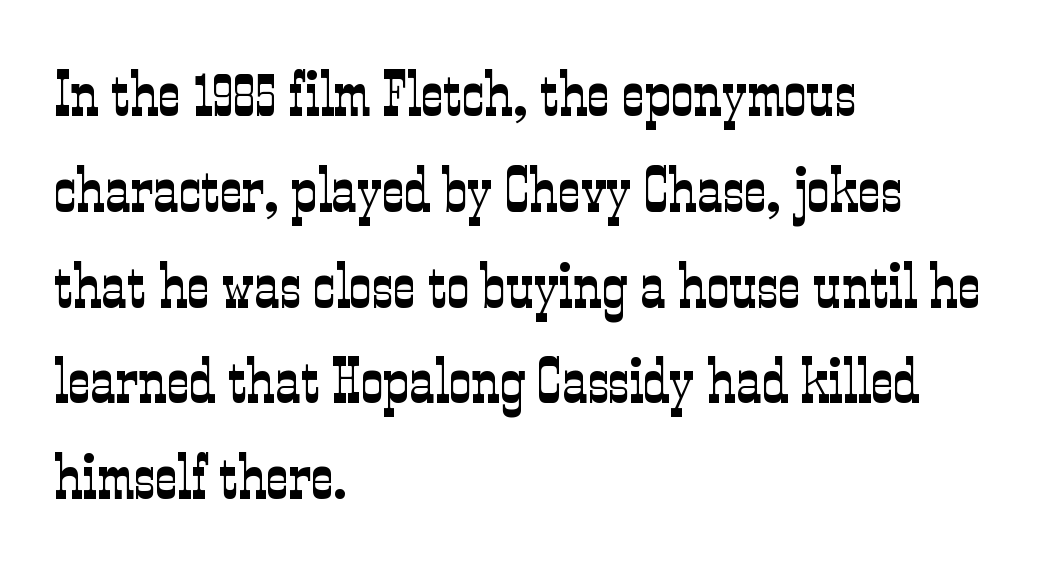
Tall strokes in this sample are plumb rather than angled. How would I describe the line gaps? Plain and ordinary. Looks like regular typesetting: each glyph gets only the width it needs. Which margin do the lines hug? The left one — the right edge is uneven. Stems here are at most as thick as an everyday book face. Any mark beneath the type? The region is blank.
